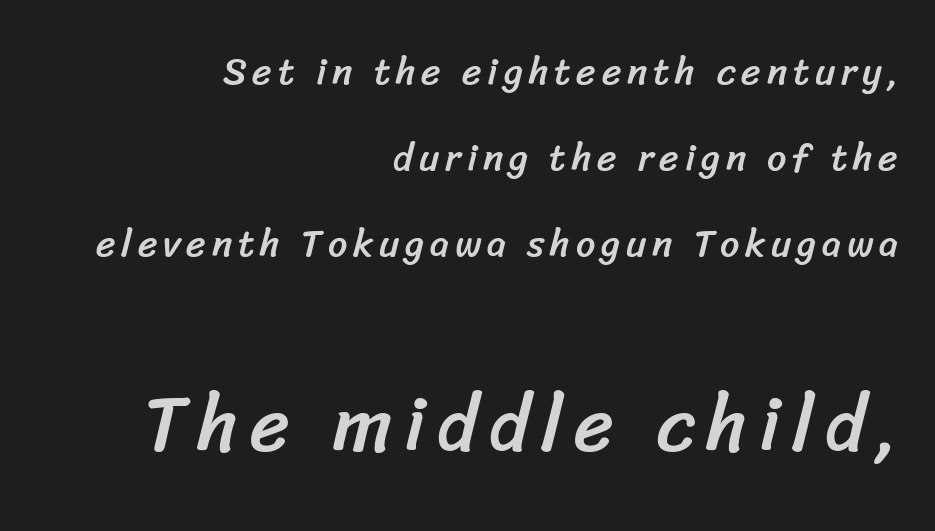
{"serif": "no", "width": "normal", "stroke_contrast": "low", "x_height": "medium", "monospaced": "no", "underline": "no", "align": "right", "line_spacing": "loose", "line_spacing_ratio": 2.26, "larger_block": "second", "size_ratio": 2.03, "glyph_px": 77}
